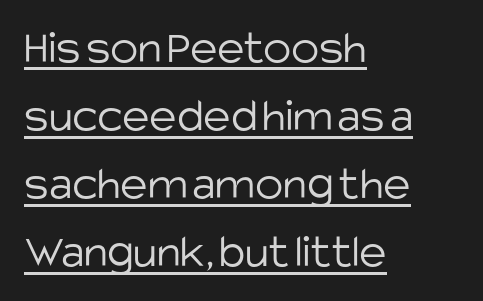
Q: Is the text bold? A: No.
Q: Is the text italic (slanted)? A: No, it is upright.
Q: Is the typeface a serif or a sans-serif typeface? A: Sans-serif.
Q: Is the text underlined? A: Yes.
Q: How is the paragraph aligned? A: Left-aligned.
Q: Is the spacing between letters normal or unusually wide? A: Normal.
Q: Is the spacing between lines tight, normal or loose? A: Normal.
Q: Width (condensed, normal, or wide)? A: Normal.
Q: Stroke contrast? A: Low.
Q: x-height? A: Large.
Q: Monospaced? A: No.
